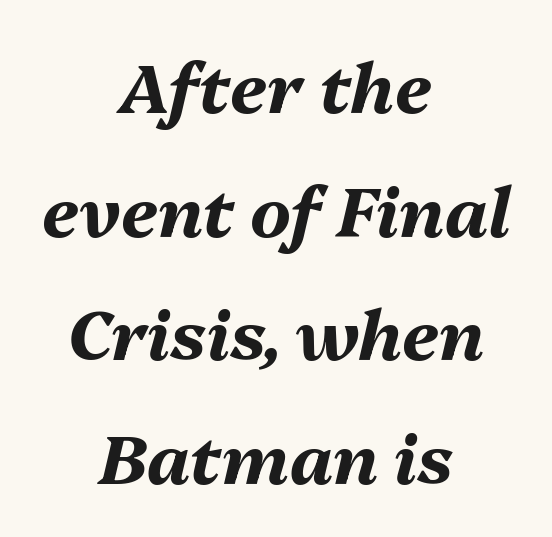
The image shows 69 px bold type, italic (leaning right); set centered, line spacing 1.79x, normal letter spacing, not underlined; medium stroke contrast and a medium x-height.
